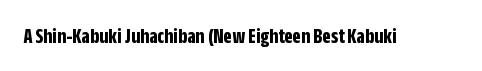
{"italic": "no", "bold": "yes", "underline": "no", "letter_spacing": "normal", "letter_spacing_em": 0.0, "glyph_px": 22}
